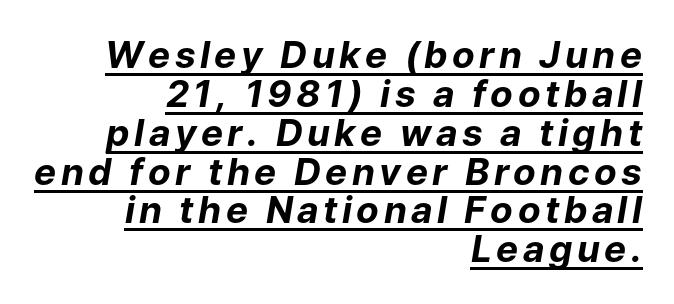
Emphasis is given by a line drawn under the lettering. Every letter is thick-stroked: bold, no question. The rendering uses natural spacing where letterforms have individual widths. These lines were composed using italics. In CSS terms this would be text-align: right.
